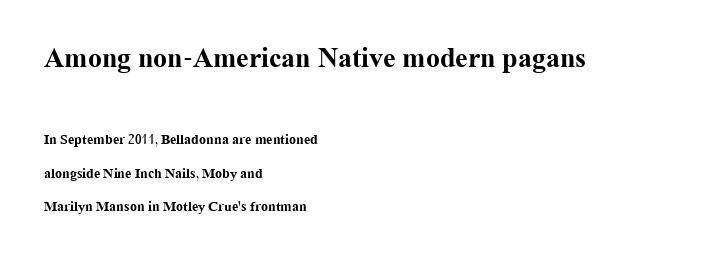
Q: Is the text bold? A: Yes.
Q: Is the text italic (slanted)? A: No, it is upright.
Q: Is the typeface a serif or a sans-serif typeface? A: Serif.
Q: Is the text underlined? A: No.
Q: How is the paragraph aligned? A: Left-aligned.
Q: Is the spacing between letters normal or unusually wide? A: Normal.
Q: Is the spacing between lines tight, normal or loose? A: Loose.
Q: Which block of text is set in a larger size, the first (top) or the second (bottom)? A: The first (top) one.
Q: Width (condensed, normal, or wide)? A: Normal.
Q: Stroke contrast? A: Medium.
Q: x-height? A: Medium.
Q: Monospaced? A: No.
